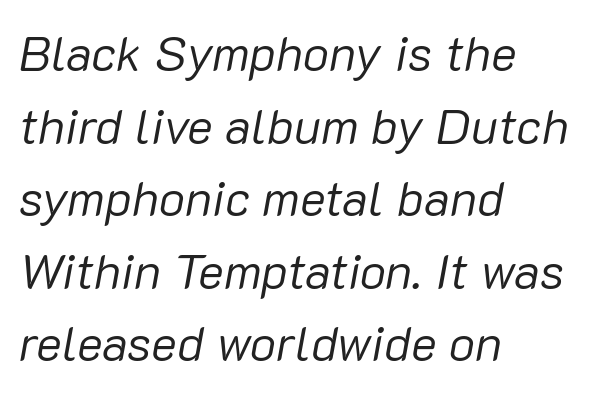
The image shows 49 px regular-weight type, italic (leaning right); set left-aligned, normal line spacing (1.48x), normal letter spacing, not underlined; low stroke contrast and a medium x-height.
